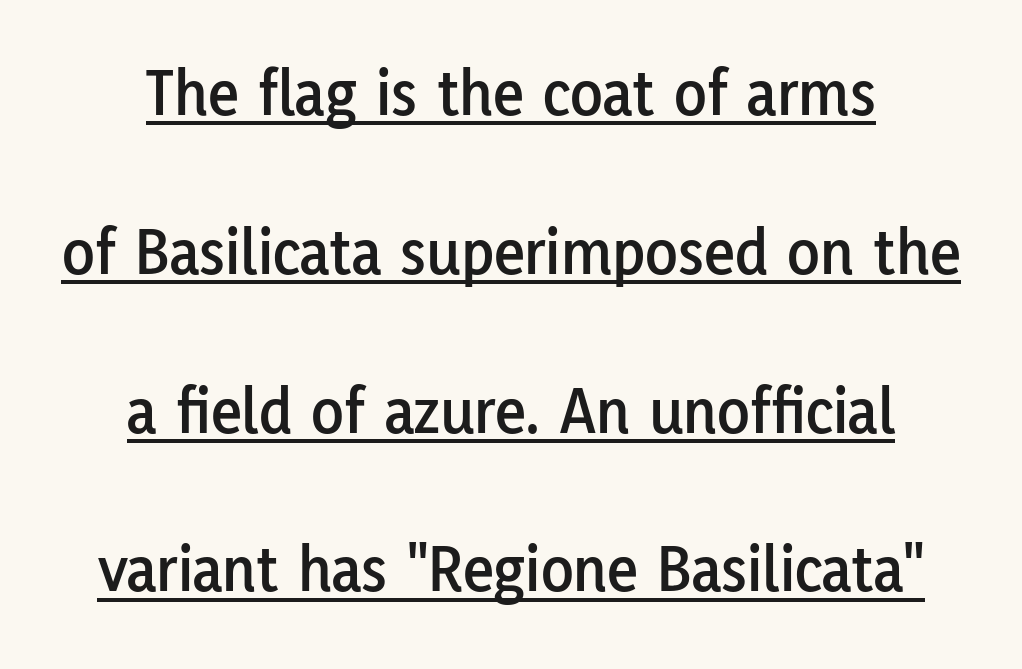
The image shows 67 px sans-serif type, upright; set centered, loose line spacing (2.37x), normal letter spacing, underlined; low stroke contrast and a medium x-height.
